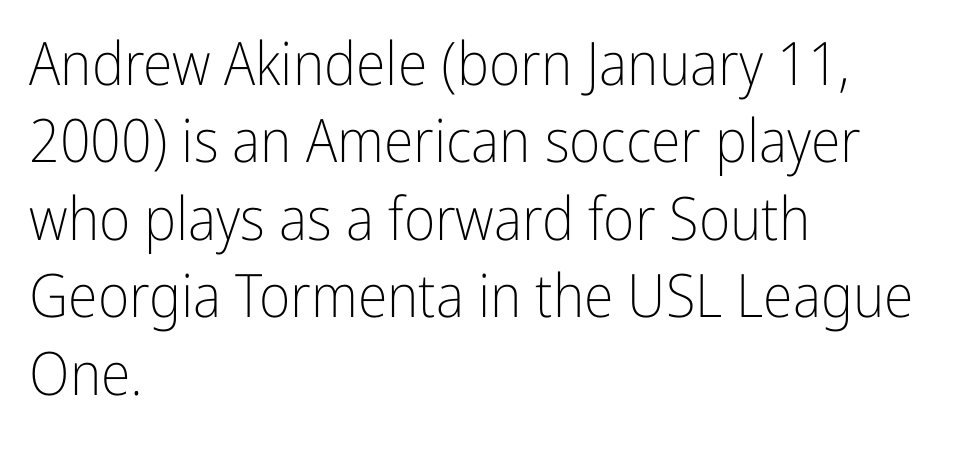
Q: Is the text bold? A: No.
Q: Is the text italic (slanted)? A: No, it is upright.
Q: Is the typeface a serif or a sans-serif typeface? A: Sans-serif.
Q: Is the text underlined? A: No.
Q: How is the paragraph aligned? A: Left-aligned.
Q: Is the spacing between letters normal or unusually wide? A: Normal.
Q: Is the spacing between lines tight, normal or loose? A: Normal.
Q: Width (condensed, normal, or wide)? A: Condensed.
Q: Stroke contrast? A: Low.
Q: x-height? A: Medium.
Q: Monospaced? A: No.
